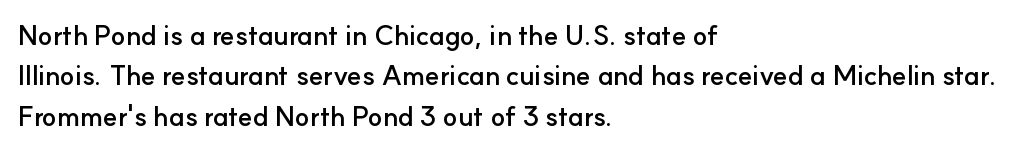
Q: Is the text bold? A: Yes.
Q: Is the text italic (slanted)? A: No, it is upright.
Q: Is the text underlined? A: No.
Q: How is the paragraph aligned? A: Left-aligned.
Q: Is the spacing between letters normal or unusually wide? A: Normal.
Q: Is the spacing between lines tight, normal or loose? A: Normal.
